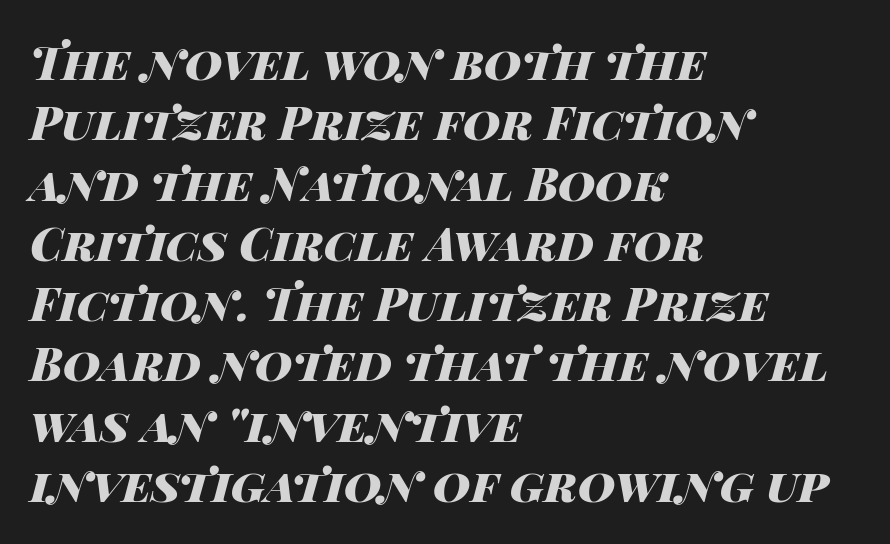
The image shows 46 px heavy, wide type, italic (leaning right); set left-aligned, normal line spacing (1.31x), normal letter spacing, not underlined; high stroke contrast and a large x-height.
